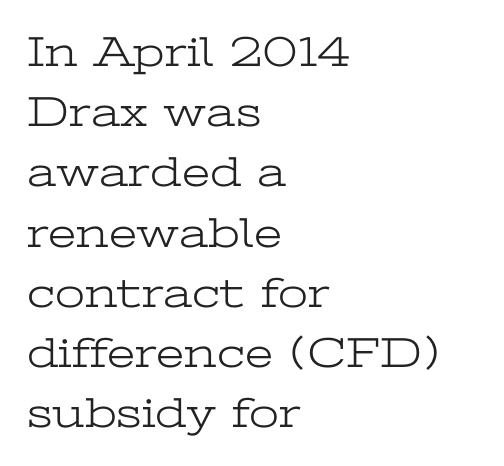
Tracking value appears to be zero — textbook default spacing. A typesetter would label this face a serif. The letters advance in unequal steps, a hallmark of proportional type. This is the regular roman posture of the typeface. Nobody drew a line under any word here.
